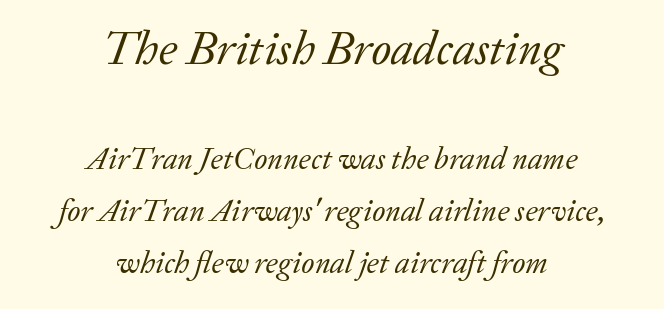
{"serif": "yes", "italic": "yes", "lean": "right", "slant_degrees": 20, "bold": "no", "weight": "regular", "width": "normal", "stroke_contrast": "low", "x_height": "medium", "monospaced": "no", "underline": "no", "align": "center", "line_spacing": "normal", "line_spacing_ratio": 1.68, "letter_spacing": "normal", "letter_spacing_em": 0.0, "larger_block": "first", "size_ratio": 1.52, "glyph_px": 47}
